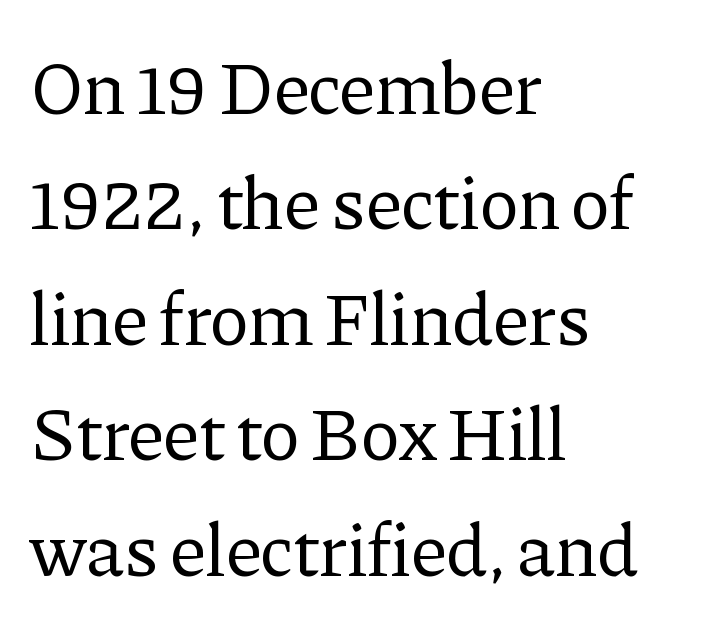
Unlike a clean sans, this face finishes its strokes with serifs. Lines of text with bare space underneath. Characters follow at the spacing the type designer built in. Stroke mass is kept to a normal reading level or below.
